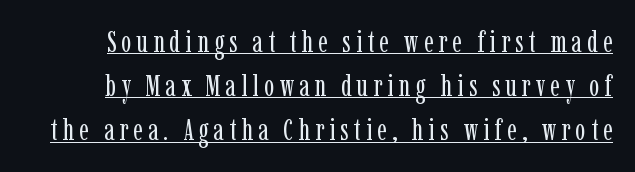
Stems here are at most as thick as an everyday book face. The face used here is proportionally spaced, like ordinary book or web type. Baseline-to-baseline distance is the conventional proportion of letter height. Posture: vertical. The rendered words wear a rule along their underside.
